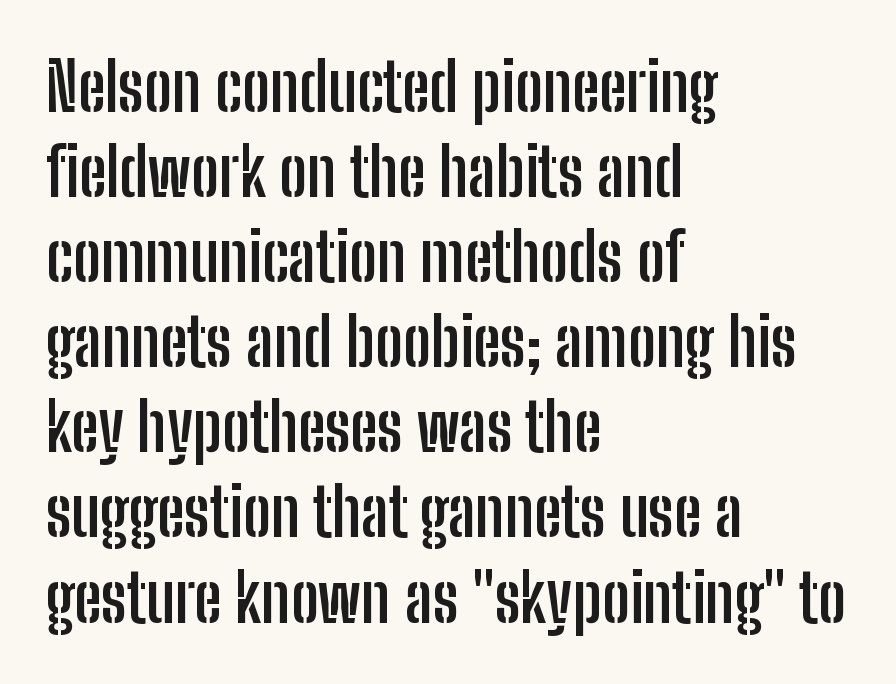
The image shows 67 px semibold, condensed sans-serif type, upright; set left-aligned, normal line spacing (1.27x), normal letter spacing, not underlined; low stroke contrast and a medium x-height.
